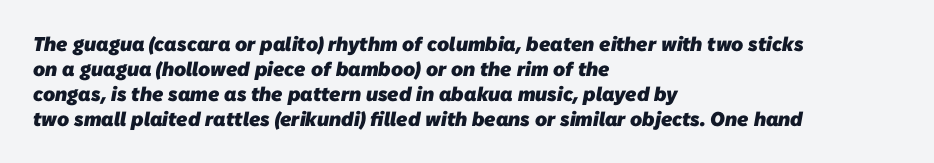
The passage is arranged the way most books set body copy — flush left. Just letters on the line, the space beneath them empty. The letters sit at their default tracking, neither squeezed nor spread. Regular leading. Emphasis by weight is at full strength: bold.
